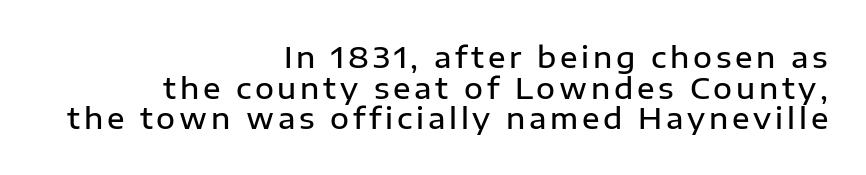
Any mark beneath the type? The region is blank. The characters look somewhat weighty, a semibold short of true bold. Letterform terminals end flat and unadorned throughout the passage. Vertical strokes here are truly vertical. Every row of glyphs terminates at an identical x-position on the right. This sample has the flowing, uneven cadence of proportional lettering.
